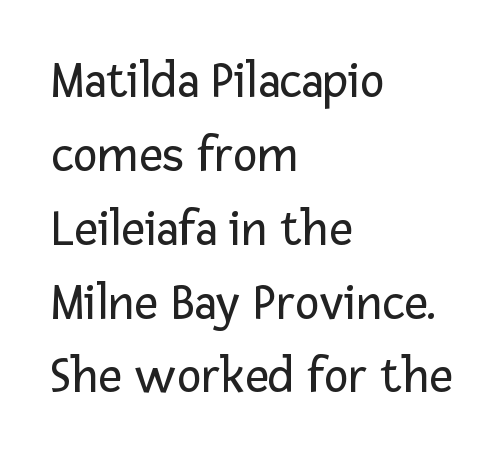
These lines are rendered in a variable-pitch font. In terms of leading, this rendering sits right in the middle. Beneath every word, the page is bare. In terms of posture, this sample is upright. Typographically, this falls in the sans-serif category.
